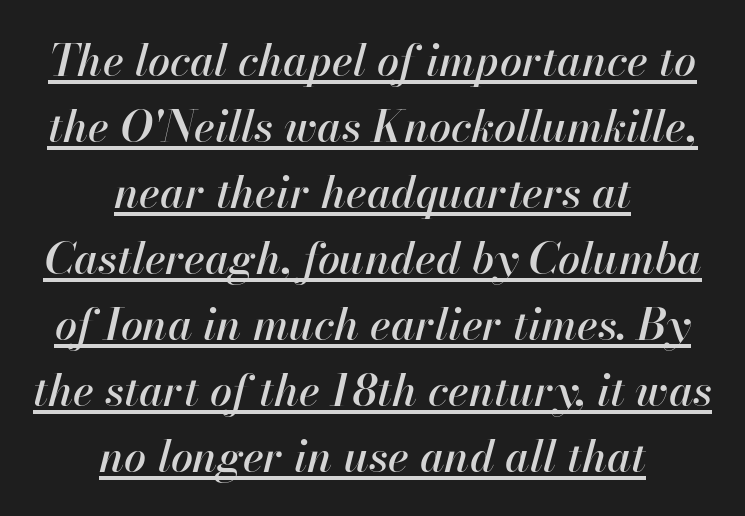
Q: Is the text italic (slanted)? A: Yes, it leans right by about 13 degrees.
Q: Is the text underlined? A: Yes.
Q: How is the paragraph aligned? A: Centered.
Q: Is the spacing between letters normal or unusually wide? A: Normal.
Q: Is the spacing between lines tight, normal or loose? A: Normal.
Q: Width (condensed, normal, or wide)? A: Normal.
Q: Stroke contrast? A: High.
Q: x-height? A: Small.
Q: Monospaced? A: No.
